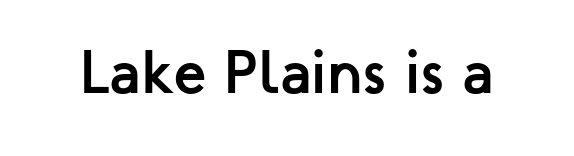
{"serif": "no", "italic": "no", "bold": "yes", "weight": "semibold", "width": "normal", "stroke_contrast": "low", "x_height": "medium", "monospaced": "no", "underline": "no", "letter_spacing": "normal", "letter_spacing_em": 0.0, "glyph_px": 61}
